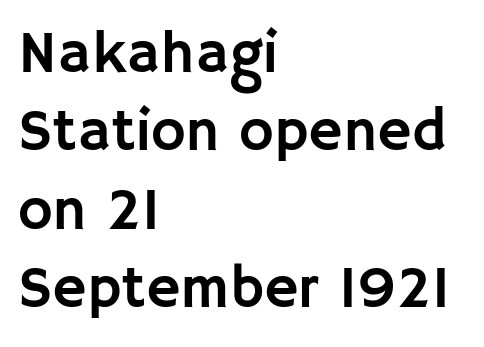
Q: Is the text italic (slanted)? A: No, it is upright.
Q: Is the typeface a serif or a sans-serif typeface? A: Sans-serif.
Q: Is the text underlined? A: No.
Q: How is the paragraph aligned? A: Left-aligned.
Q: Is the spacing between letters normal or unusually wide? A: Normal.
Q: Is the spacing between lines tight, normal or loose? A: Normal.
Q: Width (condensed, normal, or wide)? A: Normal.
Q: Stroke contrast? A: Low.
Q: x-height? A: Large.
Q: Monospaced? A: No.
